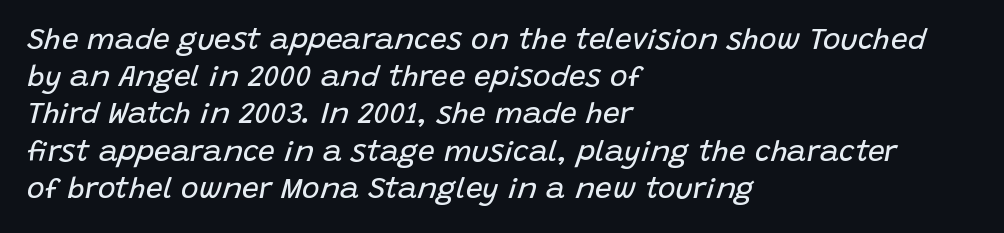
The image shows 30 px regular-weight type, italic (leaning right); set left-aligned, line spacing 1.24x, normal letter spacing, not underlined; low stroke contrast and a large x-height.
